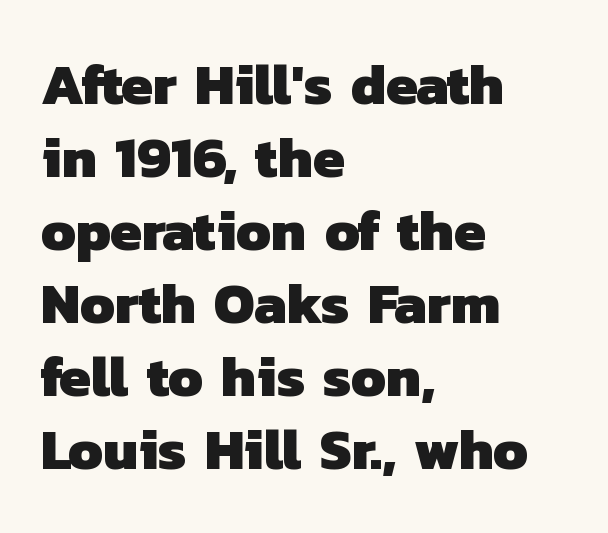
{"serif": "no", "bold": "yes", "weight": "heavy", "width": "normal", "stroke_contrast": "low", "x_height": "medium", "monospaced": "no", "underline": "no", "align": "left", "line_spacing": "normal", "line_spacing_ratio": 1.28, "letter_spacing": "normal", "letter_spacing_em": 0.0, "glyph_px": 57}
